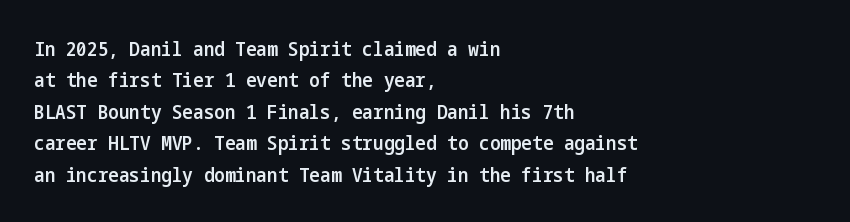
The image shows 20 px text type, upright; set left-aligned, normal line spacing (1.57x), normal letter spacing, not underlined.
